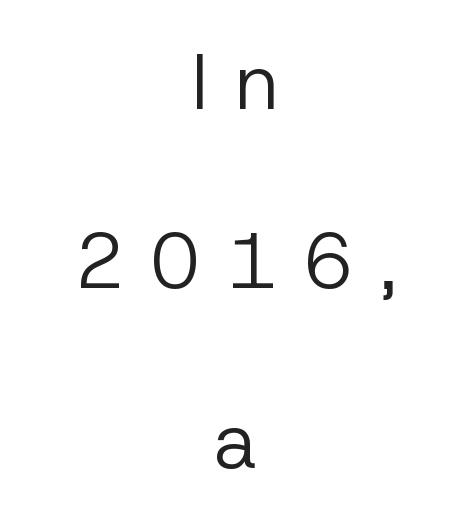
Rendered with straight, roman letterforms. Looks like regular typesetting: each glyph gets only the width it needs. Honestly, the rows look like they've been pulled way apart. Clear beneath every line of the passage. Unlike a traditional serif, this face leaves its strokes unadorned. Layout note: lines centered.
